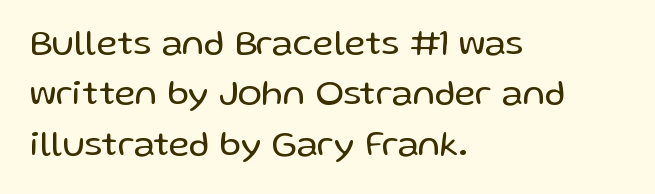
Q: Is the text bold? A: No.
Q: Is the text italic (slanted)? A: No, it is upright.
Q: Is the typeface a serif or a sans-serif typeface? A: Sans-serif.
Q: Is the text underlined? A: No.
Q: How is the paragraph aligned? A: Left-aligned.
Q: Is the spacing between letters normal or unusually wide? A: Normal.
Q: Is the spacing between lines tight, normal or loose? A: Normal.
Q: Width (condensed, normal, or wide)? A: Normal.
Q: Stroke contrast? A: Low.
Q: x-height? A: Medium.
Q: Monospaced? A: No.
